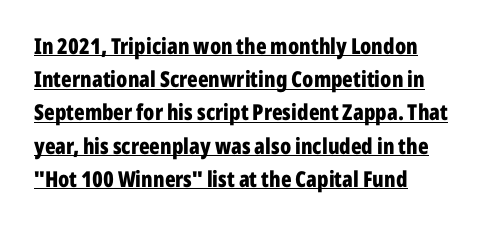
The text block is weighted toward the left margin, trailing off unevenly rightward. The rendering uses a moderate line-height, typical for paragraphs. A roman cut, with each character standing at attention. Heft: maximum for text — a bold. Does extra space separate the letters? No, they use regular spacing.
